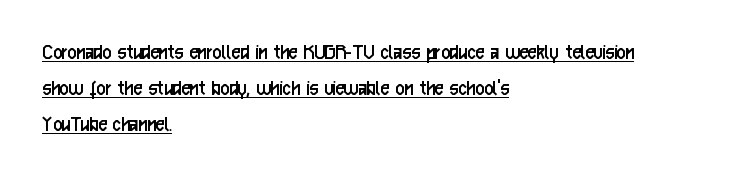
The image shows 24 px text type, upright; set left-aligned, normal line spacing (1.49x), normal letter spacing, underlined.
